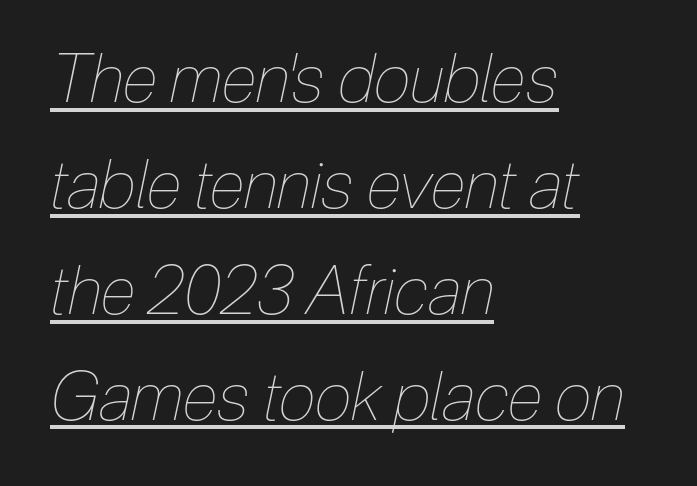
The image shows 67 px thin, condensed type, italic (leaning right); set left-aligned, normal line spacing (1.58x), normal letter spacing, underlined; low stroke contrast and a medium x-height.
